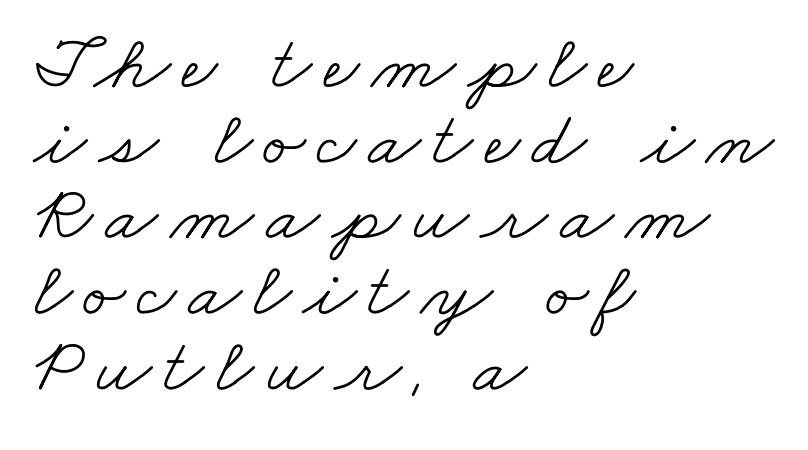
The image shows 78 px light, wide serif type; set left-aligned, tight line spacing (0.97x), not underlined; low stroke contrast and a small x-height.
